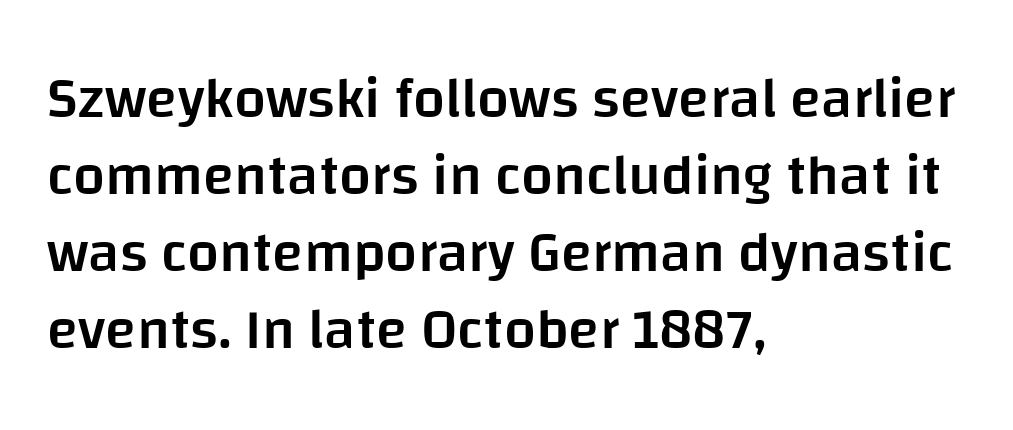
Q: Is the text bold? A: Semi-bold.
Q: Is the text italic (slanted)? A: No, it is upright.
Q: Is the typeface a serif or a sans-serif typeface? A: Sans-serif.
Q: Is the text underlined? A: No.
Q: How is the paragraph aligned? A: Left-aligned.
Q: Is the spacing between letters normal or unusually wide? A: Normal.
Q: Is the spacing between lines tight, normal or loose? A: Normal.
Q: Width (condensed, normal, or wide)? A: Normal.
Q: Stroke contrast? A: Low.
Q: x-height? A: Large.
Q: Monospaced? A: No.
